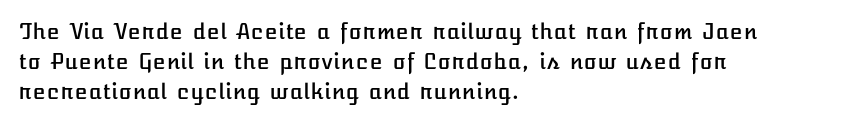
Q: Is the text italic (slanted)? A: No, it is upright.
Q: Is the text underlined? A: No.
Q: How is the paragraph aligned? A: Left-aligned.
Q: Is the spacing between letters normal or unusually wide? A: Normal.
Q: Is the spacing between lines tight, normal or loose? A: Normal.
